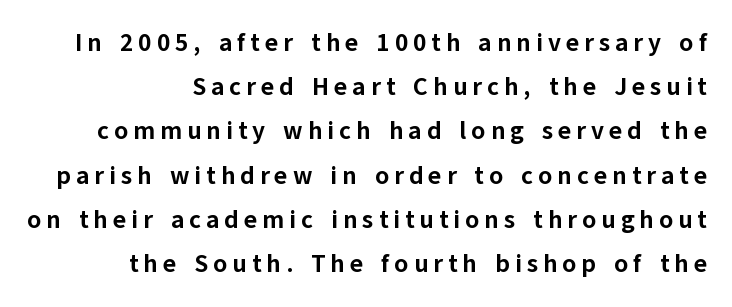
{"italic": "no", "bold": "yes", "underline": "no", "align": "right", "line_spacing_ratio": 1.77, "letter_spacing": "wide", "letter_spacing_em": 0.2, "glyph_px": 25}
